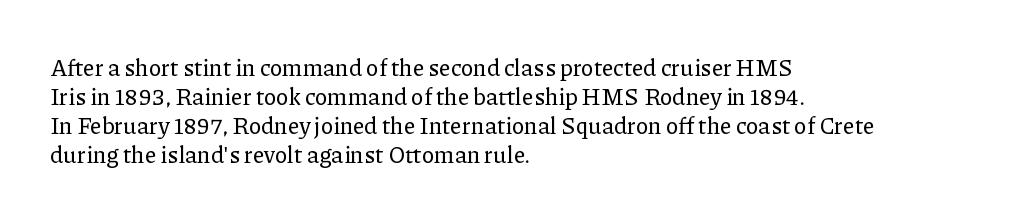
The image shows 23 px text type, upright; set left-aligned, normal line spacing (1.26x), normal letter spacing, not underlined.
